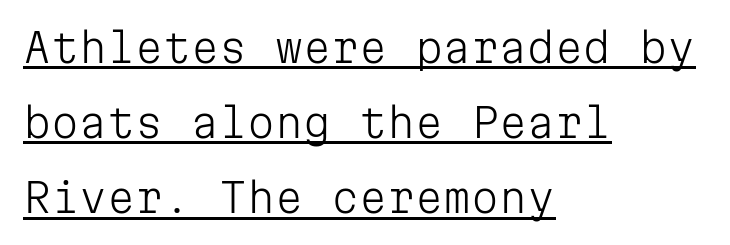
Q: Is the text bold? A: No.
Q: Is the text italic (slanted)? A: No, it is upright.
Q: Is the typeface a serif or a sans-serif typeface? A: Sans-serif.
Q: Is the text underlined? A: Yes.
Q: How is the paragraph aligned? A: Left-aligned.
Q: Is the spacing between letters normal or unusually wide? A: Normal.
Q: Width (condensed, normal, or wide)? A: Normal.
Q: Stroke contrast? A: Low.
Q: x-height? A: Medium.
Q: Monospaced? A: Yes.
